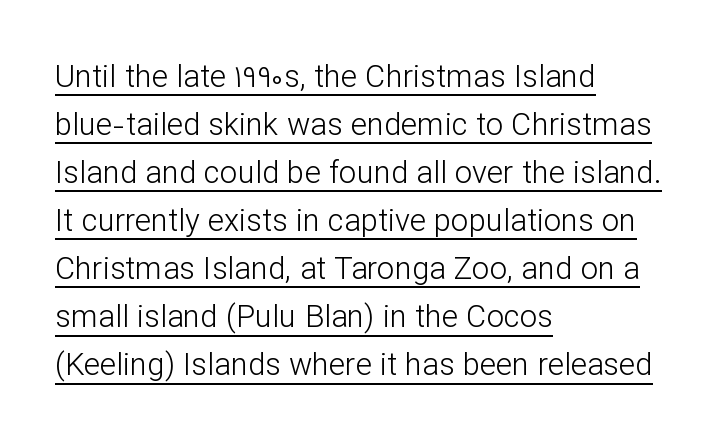
The image shows 31 px light sans-serif type, upright; set left-aligned, normal line spacing (1.55x), normal letter spacing, underlined; low stroke contrast and a medium x-height.
